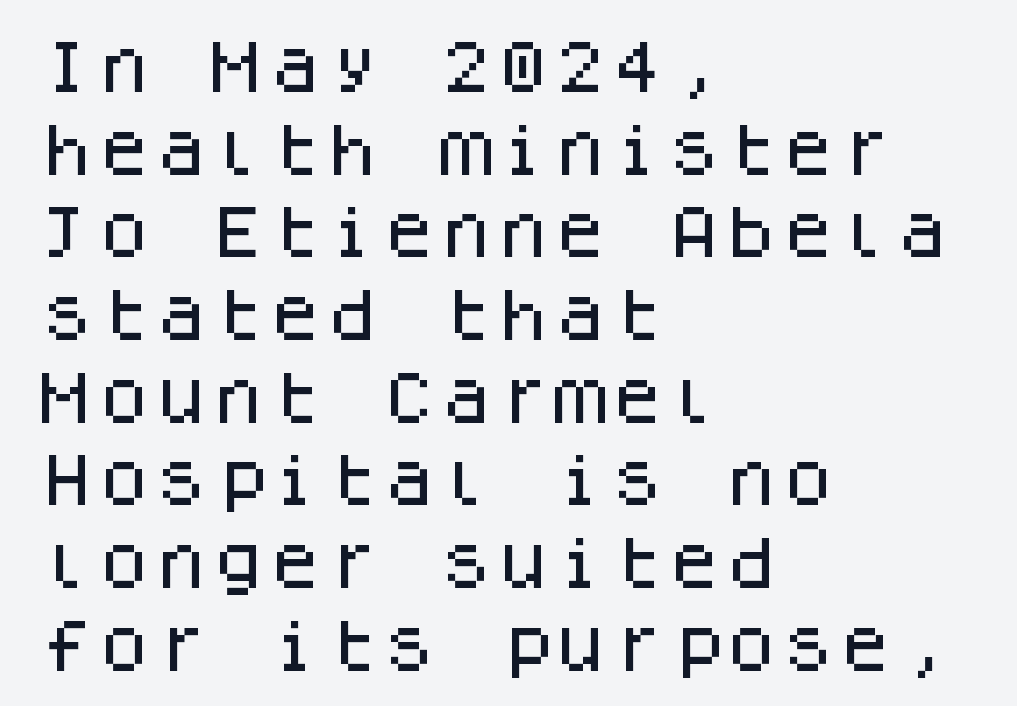
{"serif": "no", "italic": "no", "width": "normal", "stroke_contrast": "low", "x_height": "large", "monospaced": "yes", "underline": "no", "align": "left", "line_spacing": "normal", "line_spacing_ratio": 1.45, "letter_spacing": "normal", "letter_spacing_em": 0.0, "glyph_px": 57}
